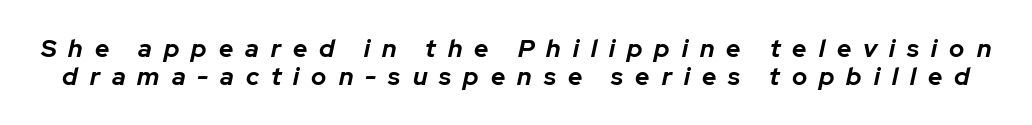
The image shows 25 px bold type, italic (leaning right); set tight line spacing (1.13x), unusually wide letter spacing (+0.48 em), not underlined.
